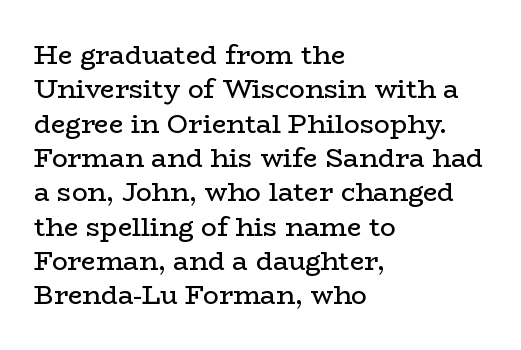
{"italic": "no", "bold": "no", "underline": "no", "align": "left", "line_spacing": "normal", "line_spacing_ratio": 1.32, "letter_spacing": "normal", "letter_spacing_em": 0.0, "glyph_px": 26}
